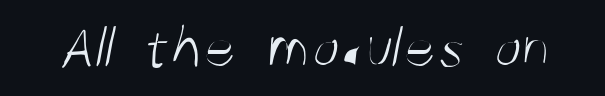
A typesetter would call this proportional, since set widths differ per character. Observe the ordinary spacing: letters are neighbours, not strangers. Stems and bowls with no extra thickness — not bold. What kind of face is this? One without serifs — a sans. Only glyphs here, with clear space below each row.
